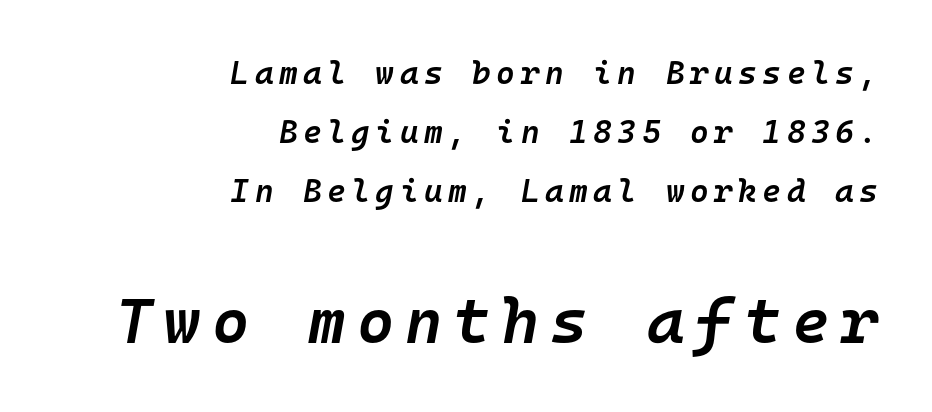
{"italic": "yes", "lean": "right", "slant_degrees": 10, "bold": "semi", "weight": "semibold", "width": "normal", "stroke_contrast": "low", "x_height": "medium", "monospaced": "yes", "underline": "no", "align": "right", "line_spacing_ratio": 1.85, "larger_block": "second", "size_ratio": 2.0, "glyph_px": 64}
